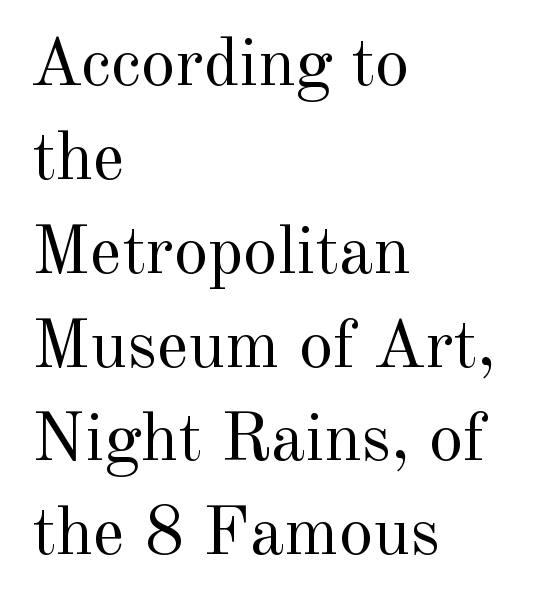
{"serif": "yes", "italic": "no", "bold": "no", "weight": "regular", "width": "normal", "x_height": "small", "monospaced": "no", "underline": "no", "align": "left", "line_spacing": "normal", "line_spacing_ratio": 1.36, "letter_spacing": "normal", "letter_spacing_em": 0.0, "glyph_px": 69}
